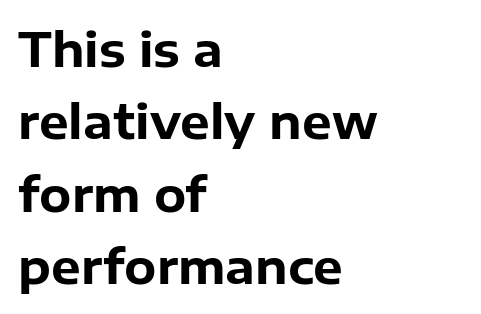
Every character sits straight up, as roman type does. Students, observe: this is what conventionally led text looks like. The type is set solid horizontally, with unmodified tracking. Is the block centered? No — it sits flush against the left margin. Check where the strokes stop: nothing finishes them off — pure sans. In terms of weight, the rendering is a true, heavy bold.
